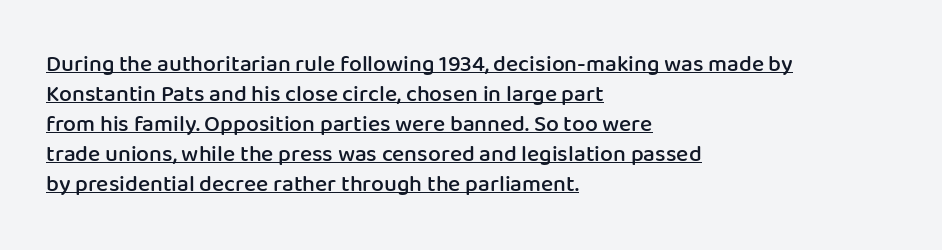
The image shows 23 px text type, upright; set left-aligned, normal line spacing (1.3x), normal letter spacing, underlined.
